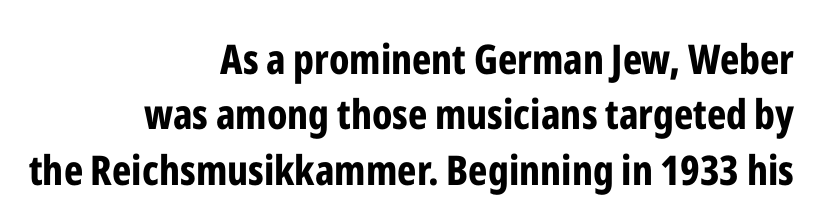
Do the characters align in a grid? No, the font is proportional. The strip under each line holds only bare page. Posture: upright roman. The leading is moderate, giving the passage an even texture. To sum up the face: it is a sans, with no serifs. A full-strength bold gives these letters their thick strokes.
